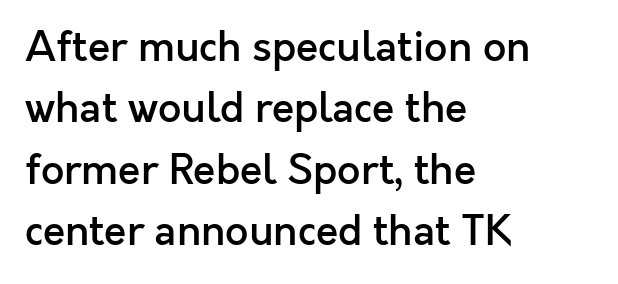
Q: Is the text bold? A: Semi-bold.
Q: Is the text italic (slanted)? A: No, it is upright.
Q: Is the typeface a serif or a sans-serif typeface? A: Sans-serif.
Q: Is the text underlined? A: No.
Q: How is the paragraph aligned? A: Left-aligned.
Q: Is the spacing between letters normal or unusually wide? A: Normal.
Q: Is the spacing between lines tight, normal or loose? A: Normal.
Q: Width (condensed, normal, or wide)? A: Normal.
Q: x-height? A: Medium.
Q: Monospaced? A: No.
